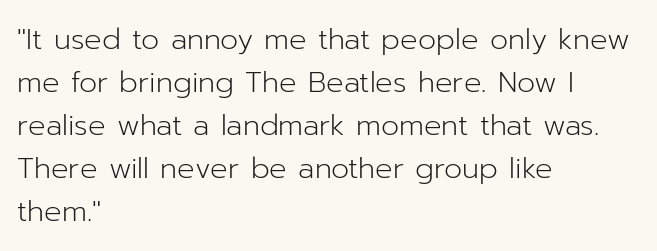
{"serif": "no", "italic": "no", "bold": "no", "weight": "light", "width": "normal", "stroke_contrast": "low", "x_height": "medium", "monospaced": "no", "underline": "no", "align": "left", "line_spacing": "normal", "line_spacing_ratio": 1.48, "letter_spacing": "normal", "letter_spacing_em": 0.0, "glyph_px": 29}
